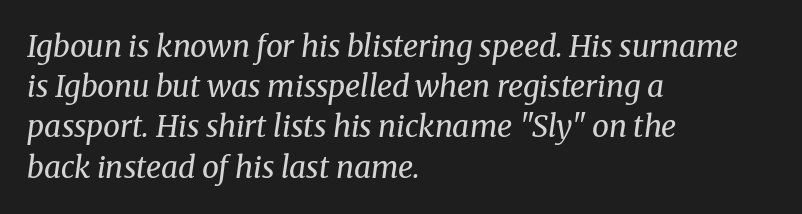
Type style note: has serifs. The passage shown leans; its letterforms are oblique. Is there much room between lines? A standard amount, neither cramped nor airy. Nothing heavy about these letters — not bold at all.
